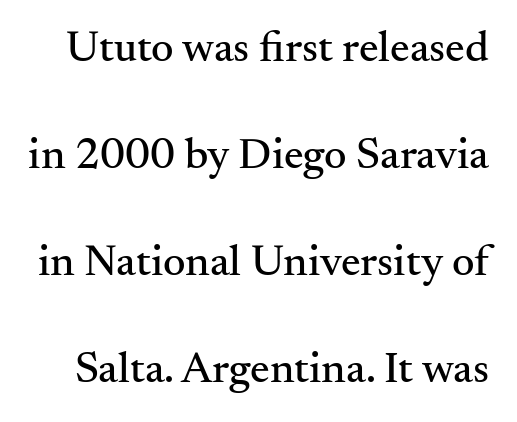
Q: Is the text italic (slanted)? A: No, it is upright.
Q: Is the typeface a serif or a sans-serif typeface? A: Serif.
Q: Is the text underlined? A: No.
Q: Is the spacing between letters normal or unusually wide? A: Normal.
Q: Is the spacing between lines tight, normal or loose? A: Loose.
Q: Width (condensed, normal, or wide)? A: Normal.
Q: Stroke contrast? A: Medium.
Q: x-height? A: Small.
Q: Monospaced? A: No.
